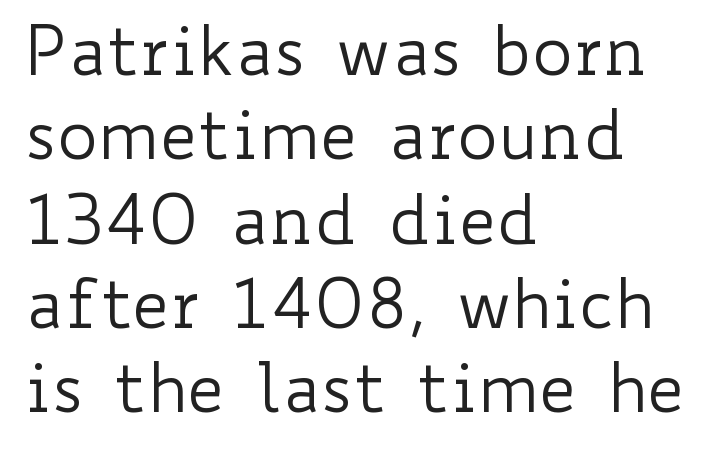
The image shows 68 px regular-weight, wide type, upright; set left-aligned, line spacing 1.24x, normal letter spacing, not underlined; low stroke contrast and a small x-height.
